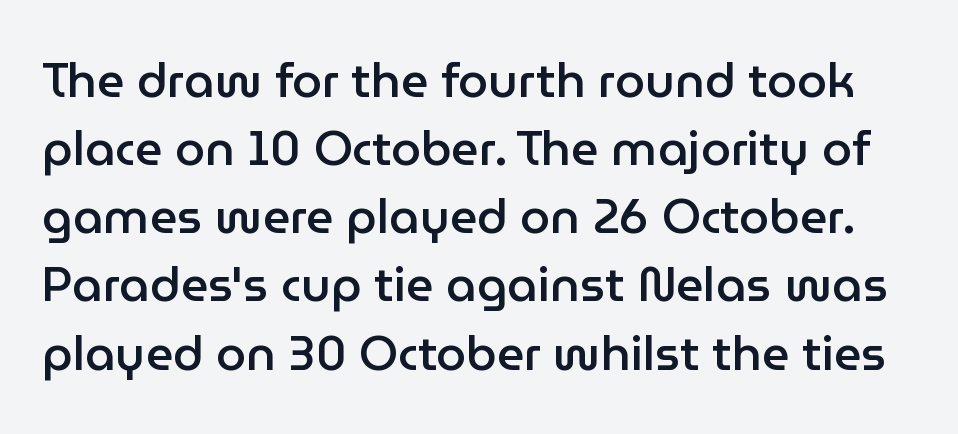
Q: Is the text bold? A: Semi-bold.
Q: Is the text italic (slanted)? A: No, it is upright.
Q: Is the typeface a serif or a sans-serif typeface? A: Sans-serif.
Q: Is the text underlined? A: No.
Q: Is the spacing between letters normal or unusually wide? A: Normal.
Q: Is the spacing between lines tight, normal or loose? A: Normal.
Q: Width (condensed, normal, or wide)? A: Normal.
Q: Stroke contrast? A: Low.
Q: x-height? A: Medium.
Q: Monospaced? A: No.
